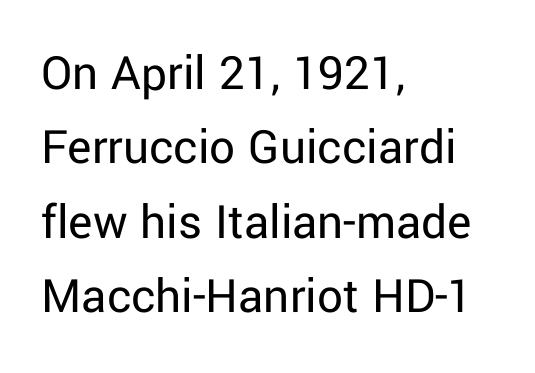
This sample has the flowing, uneven cadence of proportional lettering. Nothing sits at the stroke ends, so this counts as sans-serif. The tracking reads as untouched default to a designer's eye. Casual observation: everything's shoved over to the left.
